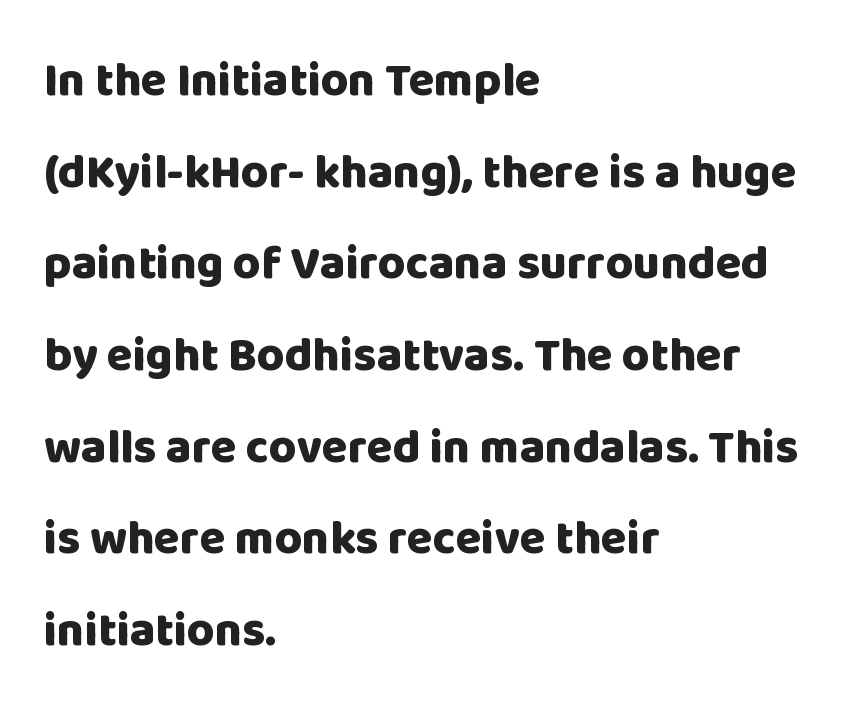
{"serif": "no", "italic": "no", "bold": "yes", "weight": "heavy", "width": "normal", "stroke_contrast": "low", "x_height": "large", "monospaced": "no", "underline": "no", "align": "left", "line_spacing": "loose", "line_spacing_ratio": 1.95, "letter_spacing": "normal", "letter_spacing_em": 0.0, "glyph_px": 47}
